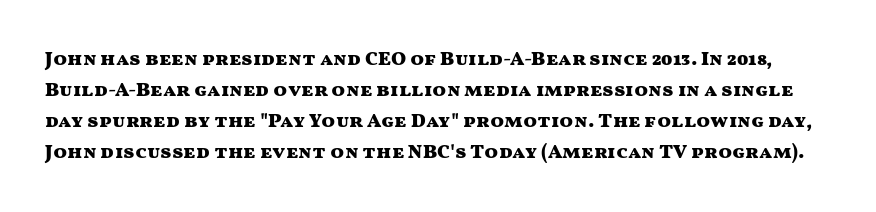
{"italic": "no", "bold": "yes", "underline": "no", "line_spacing": "normal", "line_spacing_ratio": 1.55, "letter_spacing": "normal", "letter_spacing_em": 0.0, "glyph_px": 20}
